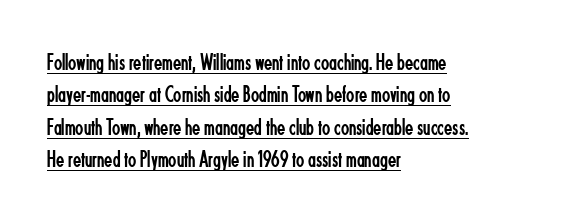
The lettering stays uniformly vertical, giving the passage a roman look. The vertical gap from one line to the next is medium. Line beginnings align vertically; line endings do not. Nobody touched the tracking dial on this one. Caption: face not bold, strokes unweighted. Honestly, the underline is the first thing you notice here.
